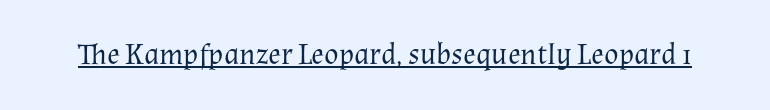
The typography opts for an upright posture over an oblique one. A serif font was chosen for this passage. The horizontal fit of the characters is conventional and even. Character widths vary here, with narrow letters taking less room than wide ones.
